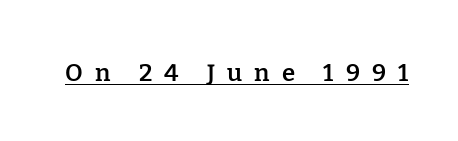
The image shows 24 px text type, upright; set unusually wide letter spacing (+0.5 em), underlined.
